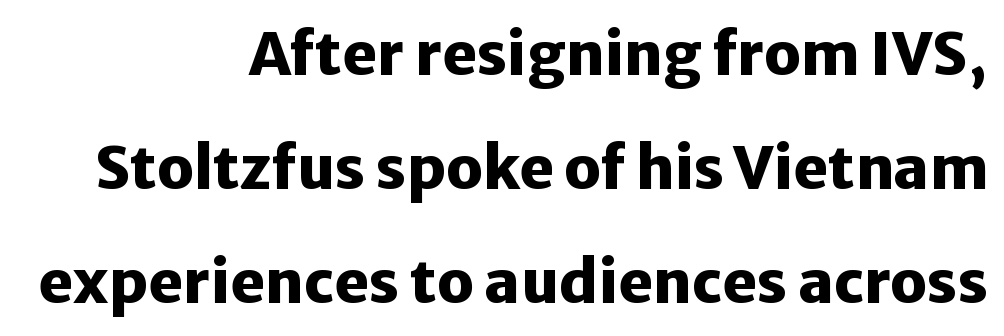
{"serif": "no", "italic": "no", "bold": "yes", "weight": "heavy", "width": "normal", "stroke_contrast": "low", "x_height": "medium", "monospaced": "no", "underline": "no", "align": "right", "line_spacing": "loose", "line_spacing_ratio": 1.93, "letter_spacing": "normal", "letter_spacing_em": 0.0, "glyph_px": 59}
